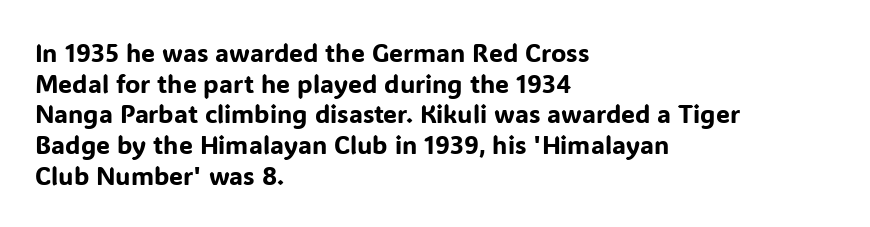
Which margin do the lines hug? The left one — the right edge is uneven. Bare-footed words on every line. Here the glyphs are tracked normally, forming tight word shapes. Does the lettering tilt? It doesn't — this is upright.
